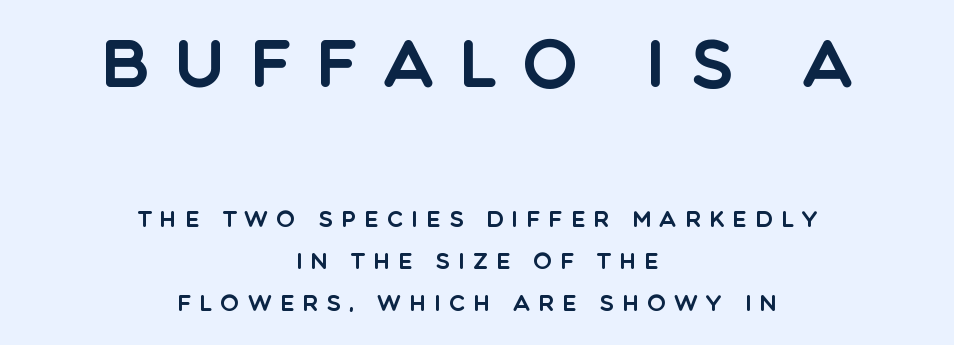
Type style note: lacks serifs. Looks like regular typesetting: each glyph gets only the width it needs. Vertical spacing — loose. Descenders hang freely into open space. Which chunk is bigger? The first one — the top block dwarfs the bottom. When letters stand straight like this, we call the style roman or upright.
